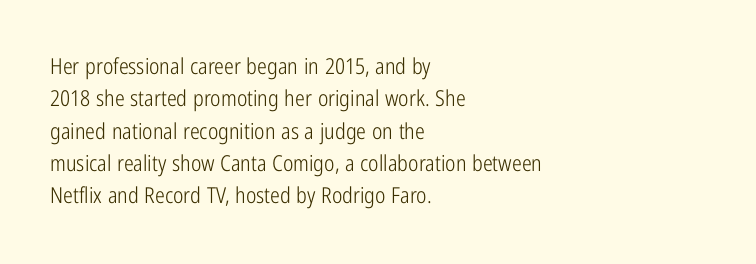
The image shows 22 px text type, upright; set left-aligned, normal line spacing (1.47x), normal letter spacing, not underlined.
